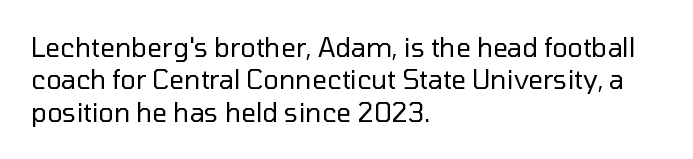
Line spacing here is normal. Nobody touched the tracking dial on this one. Quick note: underline off. Designer's note — italics off, roman on. The lines are quadded left.
